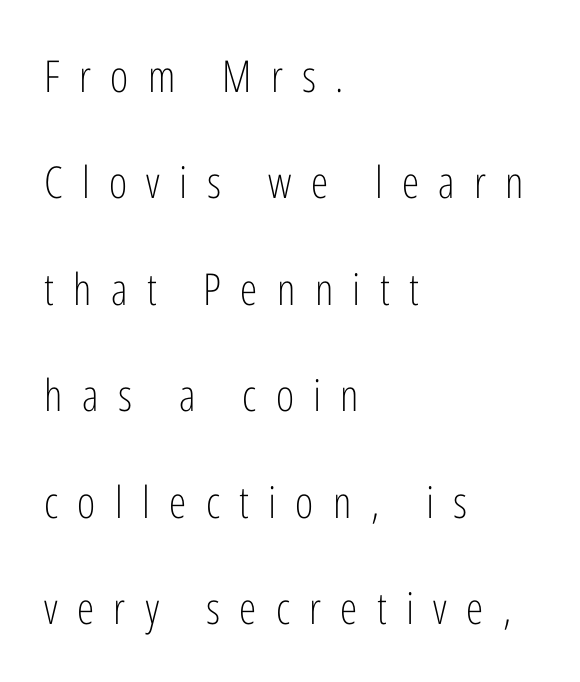
Beneath every word, the page is bare. These glyphs show unthickened strokes, regular width or finer. Check where the strokes stop: nothing finishes them off — pure sans. In terms of posture, this sample is upright. The lines in this sample share a left origin and differ only in where they stop.
